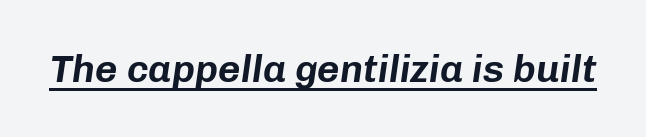
The image shows 39 px text type, italic (leaning right); set normal letter spacing, underlined; low stroke contrast and a medium x-height.
